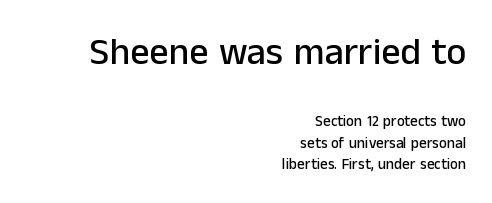
The image shows 38 px sans-serif type, upright; set right-aligned, normal line spacing (1.44x), normal letter spacing, not underlined; the first (top) block is 2.53x larger; low stroke contrast and a medium x-height.
